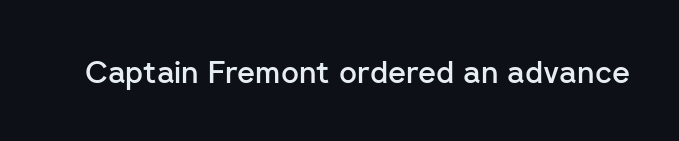
The image shows 31 px semibold sans-serif type, upright; set normal letter spacing, not underlined; low stroke contrast and a medium x-height.
